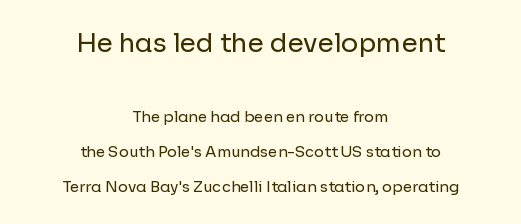
What's the leading like? Stretched, with rows far apart. Stem width sits at or under what a default text font uses. The passage is arranged like a title page — every line centered. Large over small — that's the arrangement of the two blocks here. The gap between lines stays unmarked.
